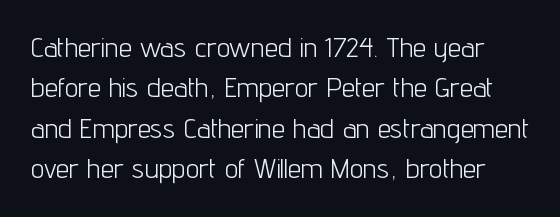
Whoever set this chose a conventional vertical rhythm. Unmarked baselines from the first word to the last. Is the type heavy? It reads as light-to-regular instead. Students, note that the glyphs here touch the page at normal intervals. The specimen reads as upright at a glance.
